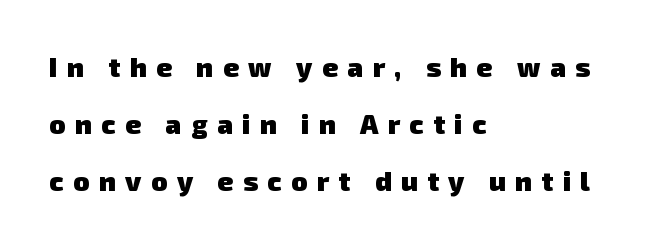
{"bold": "yes", "underline": "no", "align": "left", "line_spacing": "loose", "line_spacing_ratio": 2.12, "letter_spacing": "wide", "letter_spacing_em": 0.35, "glyph_px": 27}
